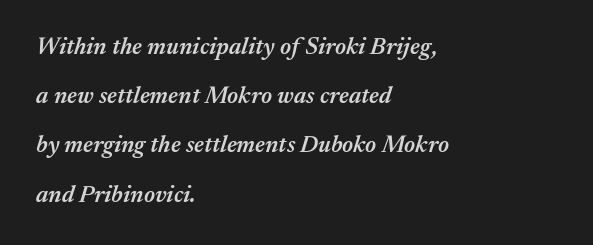
{"italic": "yes", "lean": "right", "slant_degrees": 17, "bold": "semi", "underline": "no", "align": "left", "line_spacing": "loose", "line_spacing_ratio": 2.05, "letter_spacing": "normal", "letter_spacing_em": 0.0, "glyph_px": 24}
